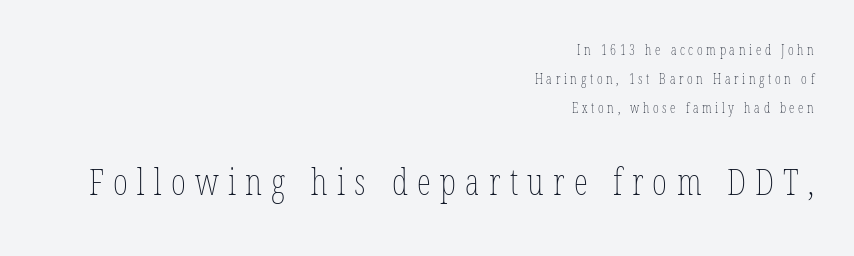
Q: Is the text bold? A: No.
Q: Is the text italic (slanted)? A: No, it is upright.
Q: Is the text underlined? A: No.
Q: How is the paragraph aligned? A: Right-aligned.
Q: Is the spacing between letters normal or unusually wide? A: Unusually wide.
Q: Is the spacing between lines tight, normal or loose? A: Loose.
Q: Which block of text is set in a larger size, the first (top) or the second (bottom)? A: The second (bottom) one.
Q: Width (condensed, normal, or wide)? A: Condensed.
Q: Stroke contrast? A: Low.
Q: x-height? A: Medium.
Q: Monospaced? A: No.
